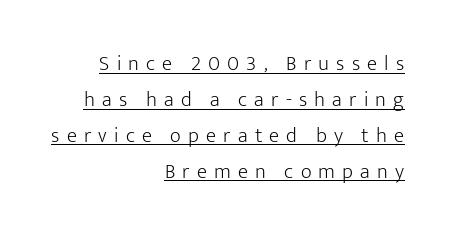
Q: Is the text bold? A: No.
Q: Is the text italic (slanted)? A: No, it is upright.
Q: Is the text underlined? A: Yes.
Q: How is the paragraph aligned? A: Right-aligned.
Q: Is the spacing between letters normal or unusually wide? A: Unusually wide.
